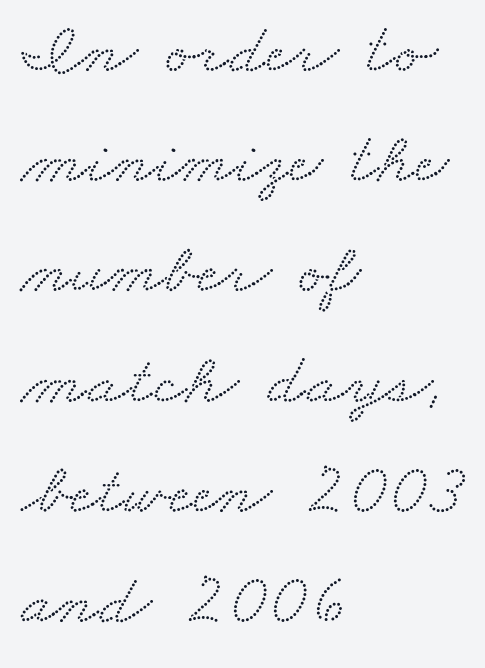
{"serif": "yes", "width": "wide", "stroke_contrast": "low", "x_height": "small", "monospaced": "no", "underline": "no", "align": "left", "line_spacing": "normal", "line_spacing_ratio": 1.51, "letter_spacing": "normal", "letter_spacing_em": 0.0, "glyph_px": 73}
